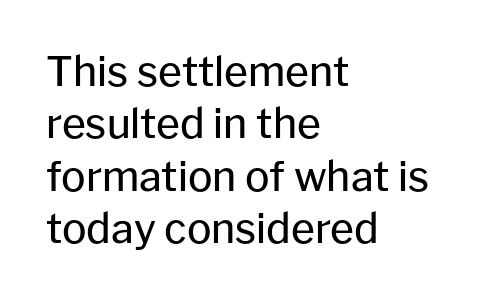
Q: Is the text bold? A: No.
Q: Is the text italic (slanted)? A: No, it is upright.
Q: Is the typeface a serif or a sans-serif typeface? A: Sans-serif.
Q: Is the text underlined? A: No.
Q: How is the paragraph aligned? A: Left-aligned.
Q: Is the spacing between letters normal or unusually wide? A: Normal.
Q: Is the spacing between lines tight, normal or loose? A: Normal.
Q: Width (condensed, normal, or wide)? A: Normal.
Q: Stroke contrast? A: Low.
Q: x-height? A: Medium.
Q: Monospaced? A: No.
